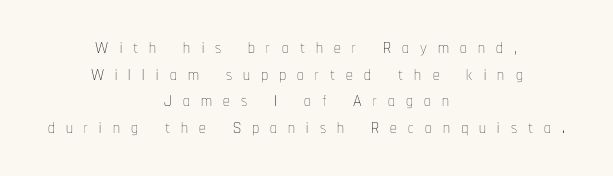
The image shows 27 px text type, upright; set centered, tight line spacing (0.99x), unusually wide letter spacing (+0.41 em), not underlined.
